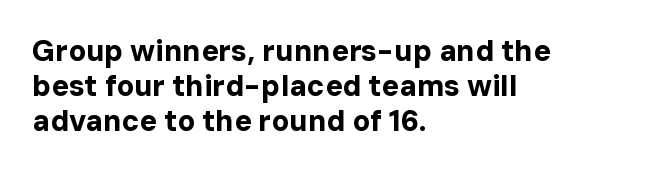
Rule under the text: the space is simply empty. Short and long lines alike share a common starting point at left. The glyphs in this specimen are sans serif. Plenty of ink on the page — the face is bold. The type is set solid horizontally, with unmodified tracking. The rendering uses natural spacing where letterforms have individual widths.
